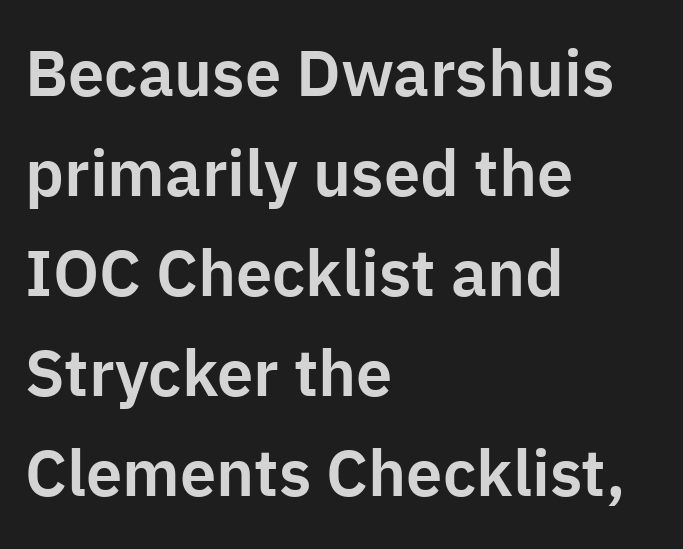
The image shows 65 px sans-serif type, upright; set left-aligned, normal line spacing (1.54x), normal letter spacing, not underlined; low stroke contrast and a medium x-height.
